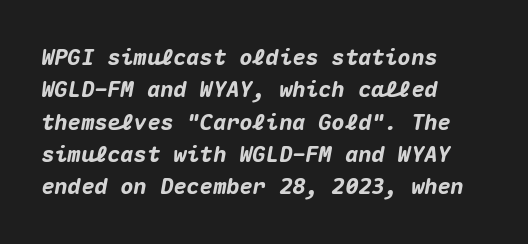
The image shows 22 px bold type, italic (leaning right); set left-aligned, normal line spacing (1.47x), normal letter spacing, not underlined.
